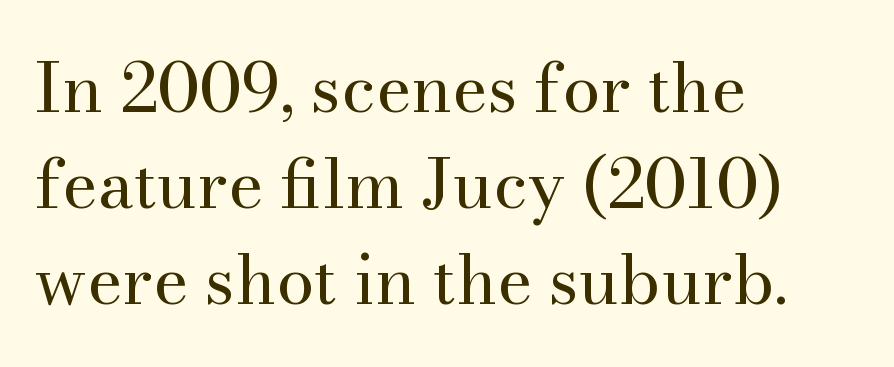
{"serif": "yes", "italic": "no", "bold": "no", "weight": "regular", "width": "normal", "stroke_contrast": "medium", "x_height": "small", "monospaced": "no", "underline": "no", "align": "left", "line_spacing": "normal", "line_spacing_ratio": 1.41, "letter_spacing": "normal", "letter_spacing_em": 0.0, "glyph_px": 68}
